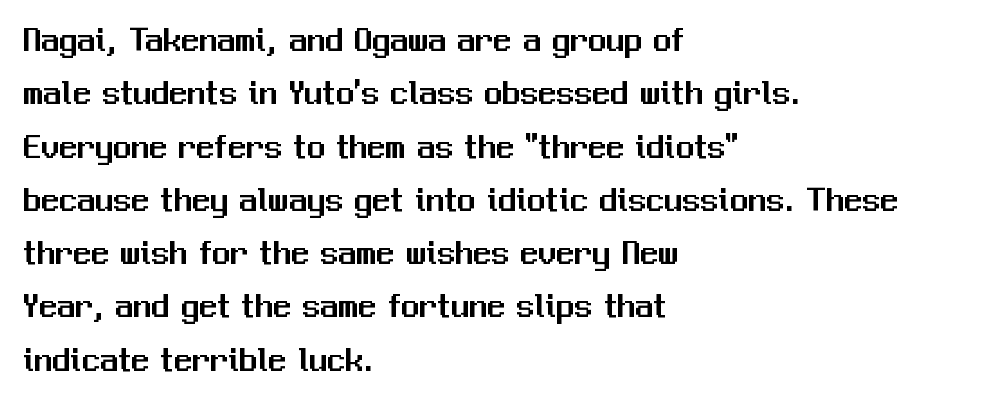
Q: Is the text italic (slanted)? A: No, it is upright.
Q: Is the typeface a serif or a sans-serif typeface? A: Sans-serif.
Q: Is the text underlined? A: No.
Q: How is the paragraph aligned? A: Left-aligned.
Q: Is the spacing between letters normal or unusually wide? A: Normal.
Q: Is the spacing between lines tight, normal or loose? A: Normal.
Q: Width (condensed, normal, or wide)? A: Normal.
Q: Stroke contrast? A: Medium.
Q: x-height? A: Medium.
Q: Monospaced? A: No.
